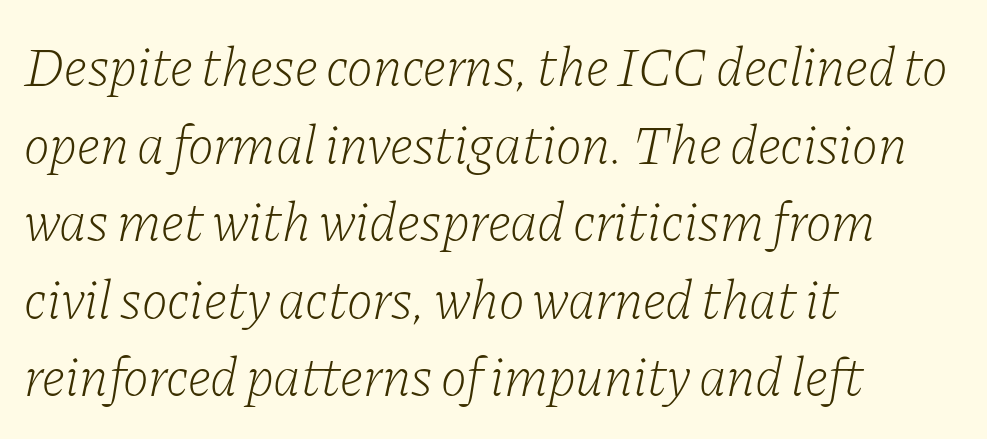
The image shows 55 px light serif type, italic (leaning right); set left-aligned, normal line spacing (1.41x), normal letter spacing, not underlined; low stroke contrast and a medium x-height.
